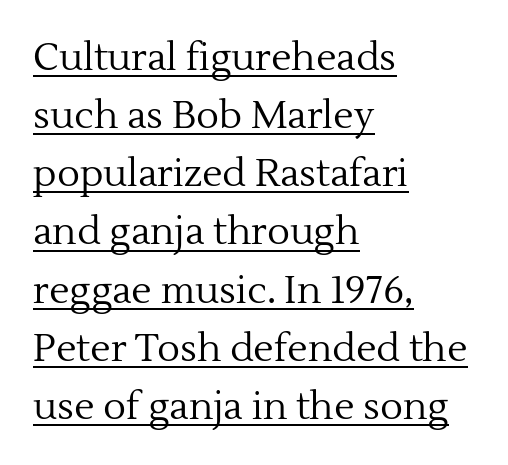
The image shows 38 px regular-weight serif type, upright; set left-aligned, normal line spacing (1.53x), normal letter spacing, underlined; a medium x-height.
